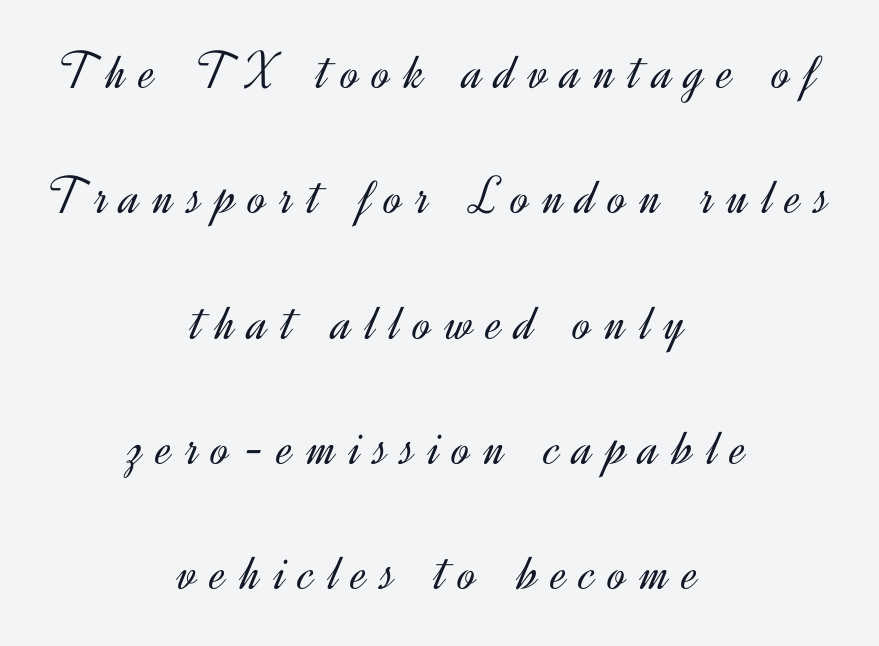
Q: Is the text bold? A: No.
Q: Is the text italic (slanted)? A: Yes.
Q: Is the typeface a serif or a sans-serif typeface? A: Sans-serif.
Q: Is the text underlined? A: No.
Q: How is the paragraph aligned? A: Centered.
Q: Is the spacing between letters normal or unusually wide? A: Unusually wide.
Q: Is the spacing between lines tight, normal or loose? A: Loose.
Q: Width (condensed, normal, or wide)? A: Normal.
Q: x-height? A: Small.
Q: Monospaced? A: No.
